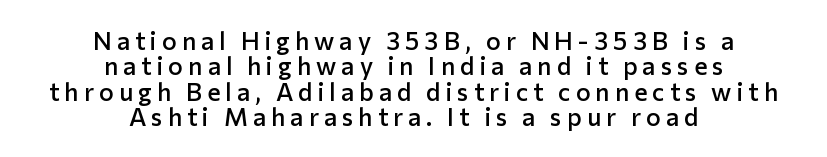
Q: Is the text bold? A: Semi-bold.
Q: Is the text italic (slanted)? A: No, it is upright.
Q: Is the text underlined? A: No.
Q: How is the paragraph aligned? A: Centered.
Q: Is the spacing between letters normal or unusually wide? A: Unusually wide.
Q: Is the spacing between lines tight, normal or loose? A: Tight.
